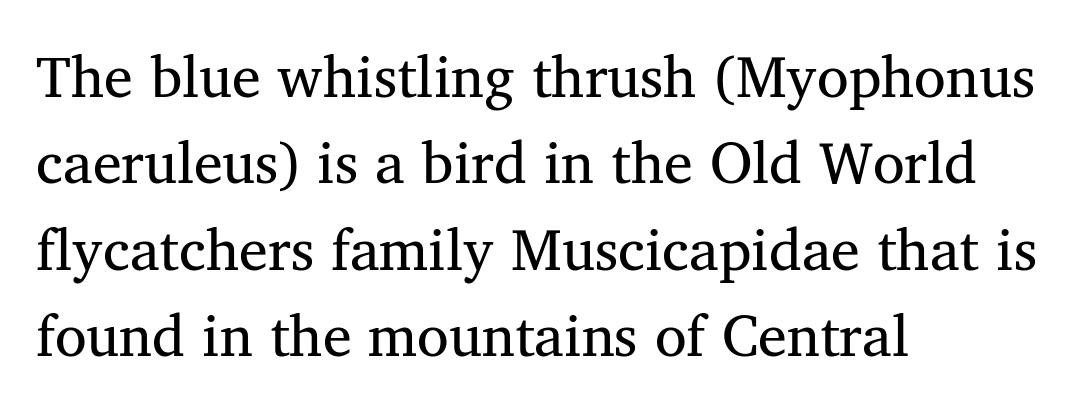
{"serif": "yes", "italic": "no", "bold": "no", "weight": "regular", "width": "normal", "stroke_contrast": "medium", "x_height": "medium", "monospaced": "no", "underline": "no", "align": "left", "line_spacing": "normal", "line_spacing_ratio": 1.49, "letter_spacing": "normal", "letter_spacing_em": 0.0, "glyph_px": 58}
